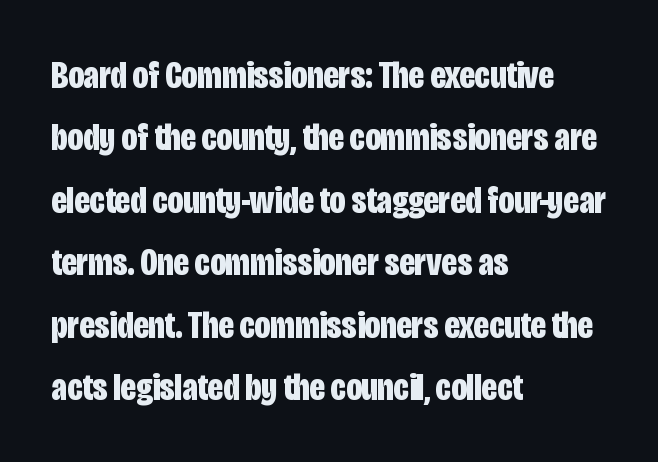
Q: Is the text bold? A: Yes.
Q: Is the text italic (slanted)? A: No, it is upright.
Q: Is the typeface a serif or a sans-serif typeface? A: Sans-serif.
Q: Is the text underlined? A: No.
Q: How is the paragraph aligned? A: Left-aligned.
Q: Is the spacing between letters normal or unusually wide? A: Normal.
Q: Is the spacing between lines tight, normal or loose? A: Normal.
Q: Width (condensed, normal, or wide)? A: Condensed.
Q: Stroke contrast? A: Low.
Q: x-height? A: Large.
Q: Monospaced? A: No.
